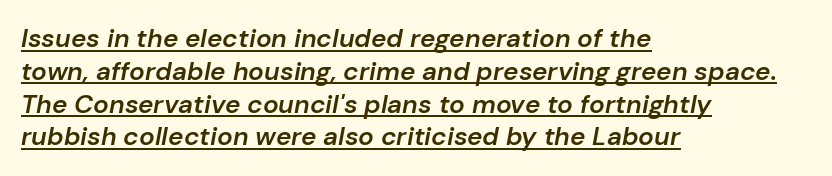
Q: Is the text bold? A: Semi-bold.
Q: Is the text italic (slanted)? A: Yes, it leans right by about 10 degrees.
Q: Is the text underlined? A: Yes.
Q: How is the paragraph aligned? A: Left-aligned.
Q: Is the spacing between letters normal or unusually wide? A: Normal.
Q: Is the spacing between lines tight, normal or loose? A: Normal.
